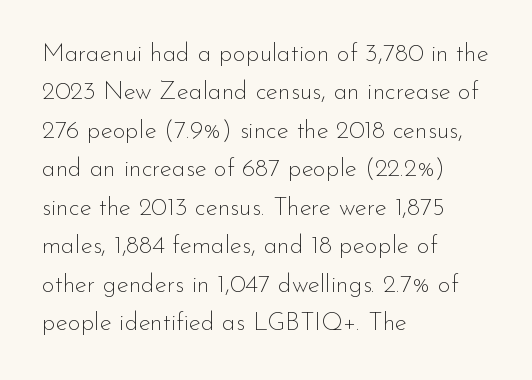
The image shows 25 px text type, upright; set left-aligned, normal line spacing (1.54x), normal letter spacing, not underlined.
